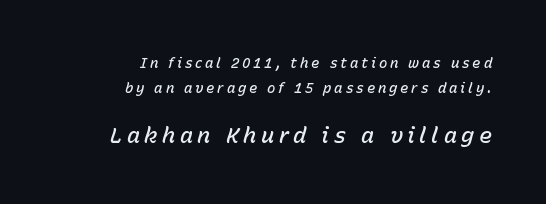
The font's italic variant was chosen for this text. These lines carry some extra weight — a demibold, not a full bold. Reading down the block, your eye finds every line finishing at a fixed right position. The emphasis by scale lands on block number two, below. Unmarked baselines from the first word to the last. Words appear elongated and porous because spacing is wide.
